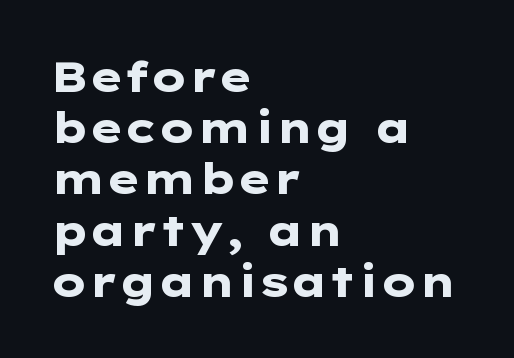
The image shows 42 px heavy, wide sans-serif type, upright; set left-aligned, line spacing 1.22x, normal letter spacing, not underlined; low stroke contrast and a medium x-height.
